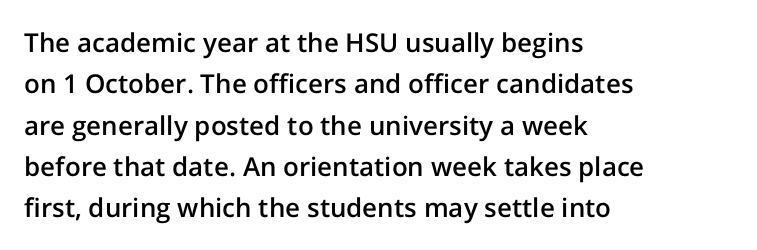
Q: Is the text bold? A: Semi-bold.
Q: Is the text italic (slanted)? A: No, it is upright.
Q: Is the text underlined? A: No.
Q: How is the paragraph aligned? A: Left-aligned.
Q: Is the spacing between letters normal or unusually wide? A: Normal.
Q: Is the spacing between lines tight, normal or loose? A: Normal.
